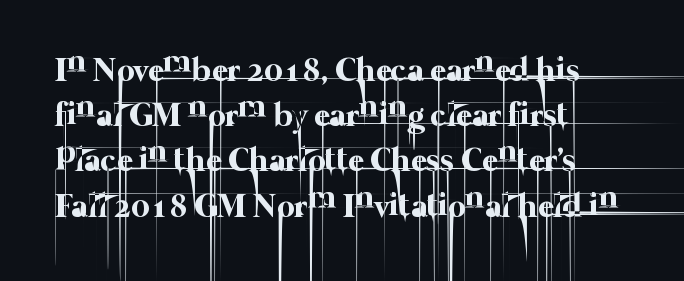
Q: Is the text bold? A: No.
Q: Is the text underlined? A: No.
Q: How is the paragraph aligned? A: Left-aligned.
Q: Is the spacing between letters normal or unusually wide? A: Normal.
Q: Is the spacing between lines tight, normal or loose? A: Normal.
Q: Width (condensed, normal, or wide)? A: Normal.
Q: Stroke contrast? A: Low.
Q: x-height? A: Medium.
Q: Monospaced? A: No.
